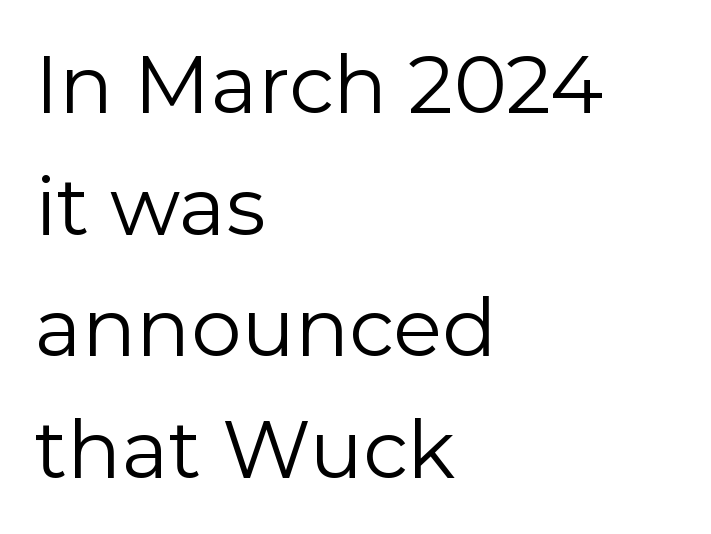
{"serif": "no", "italic": "no", "bold": "no", "weight": "regular", "width": "normal", "x_height": "medium", "monospaced": "no", "underline": "no", "align": "left", "line_spacing": "normal", "line_spacing_ratio": 1.52, "letter_spacing": "normal", "letter_spacing_em": 0.0, "glyph_px": 80}
